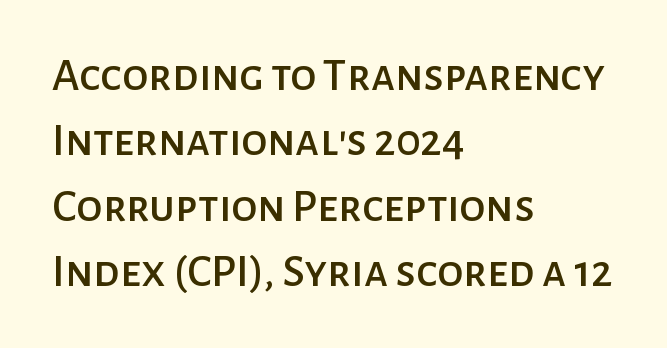
The image shows 47 px sans-serif type, upright; set left-aligned, normal line spacing (1.39x), normal letter spacing, not underlined; low stroke contrast and a medium x-height.
